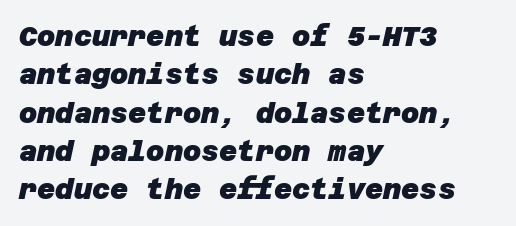
The image shows 28 px heavy sans-serif type; set left-aligned, normal line spacing (1.37x), normal letter spacing, not underlined; low stroke contrast and a large x-height.
